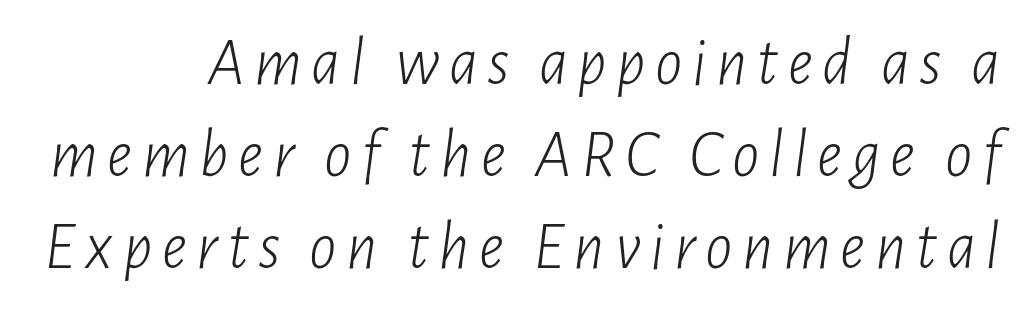
{"italic": "yes", "lean": "right", "slant_degrees": 7, "bold": "no", "weight": "light", "width": "condensed", "stroke_contrast": "low", "x_height": "medium", "monospaced": "no", "underline": "no", "line_spacing": "normal", "line_spacing_ratio": 1.35, "glyph_px": 68}
